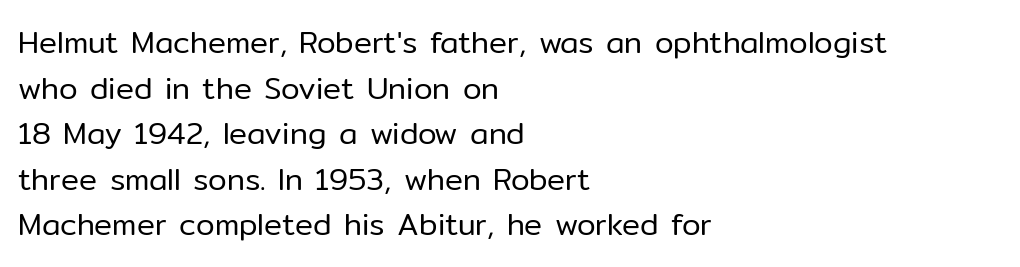
Q: Is the text bold? A: No.
Q: Is the text italic (slanted)? A: No, it is upright.
Q: Is the typeface a serif or a sans-serif typeface? A: Sans-serif.
Q: Is the text underlined? A: No.
Q: How is the paragraph aligned? A: Left-aligned.
Q: Is the spacing between letters normal or unusually wide? A: Normal.
Q: Is the spacing between lines tight, normal or loose? A: Normal.
Q: Width (condensed, normal, or wide)? A: Normal.
Q: Stroke contrast? A: Low.
Q: x-height? A: Medium.
Q: Monospaced? A: No.
